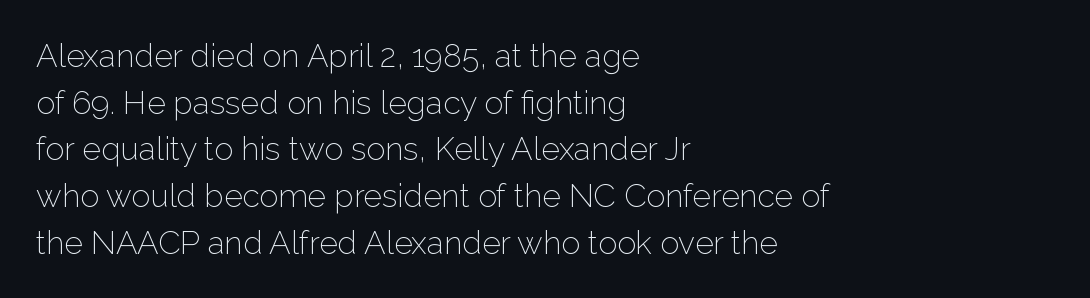
The image shows 32 px light sans-serif type, upright; set left-aligned, normal line spacing (1.46x), normal letter spacing, not underlined; low stroke contrast and a medium x-height.
